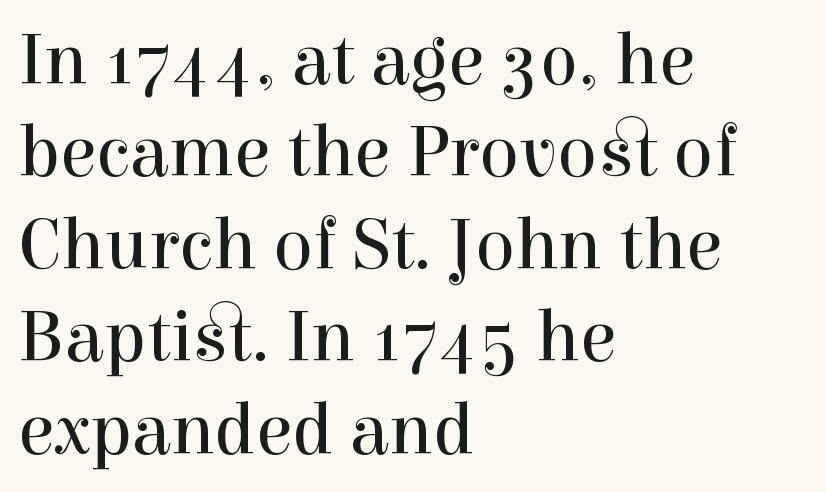
The image shows 74 px regular-weight serif type, upright; set left-aligned, normal line spacing (1.25x), normal letter spacing, not underlined; a medium x-height.
